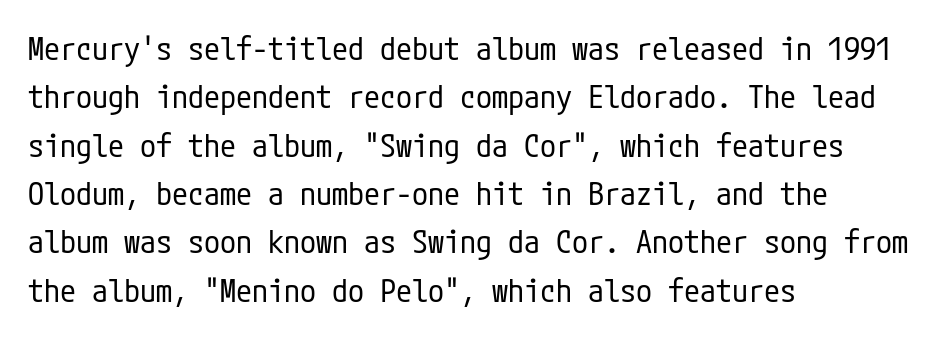
The image shows 32 px regular-weight, condensed sans-serif type, upright; set left-aligned, normal line spacing (1.51x), normal letter spacing, not underlined; low stroke contrast and a medium x-height.
